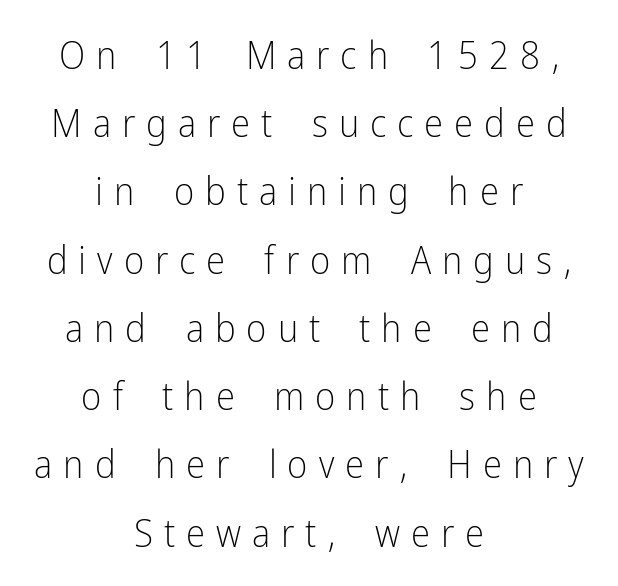
The image shows 39 px light, condensed sans-serif type, upright; set centered, line spacing 1.75x, unusually wide letter spacing (+0.28 em), not underlined; low stroke contrast and a medium x-height.
